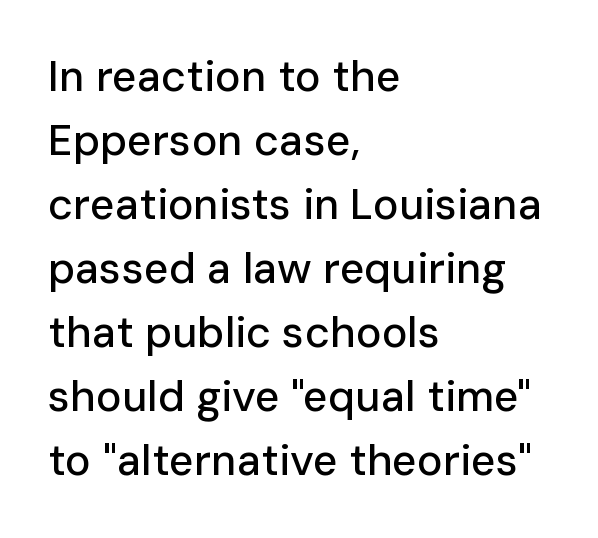
{"serif": "no", "italic": "no", "width": "normal", "stroke_contrast": "low", "x_height": "medium", "monospaced": "no", "underline": "no", "align": "left", "line_spacing": "normal", "line_spacing_ratio": 1.49, "letter_spacing": "normal", "letter_spacing_em": 0.0, "glyph_px": 43}
